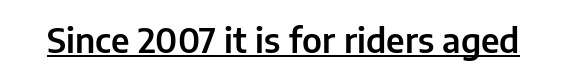
{"serif": "no", "italic": "no", "width": "normal", "stroke_contrast": "low", "x_height": "medium", "monospaced": "no", "underline": "yes", "letter_spacing": "normal", "letter_spacing_em": 0.0, "glyph_px": 34}
